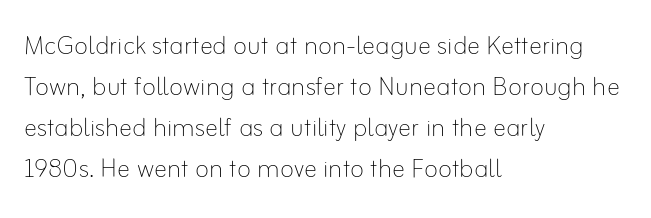
Here the designer chose a conventional face with non-uniform glyph widths. Letters rest on an invisible, unmarked baseline. No extra ink here — the face is not bold. The type sits square on the baseline with zero lean. This rendering uses left alignment, leaving the right contour irregular. This sample uses plain, unmodified letter spacing.
